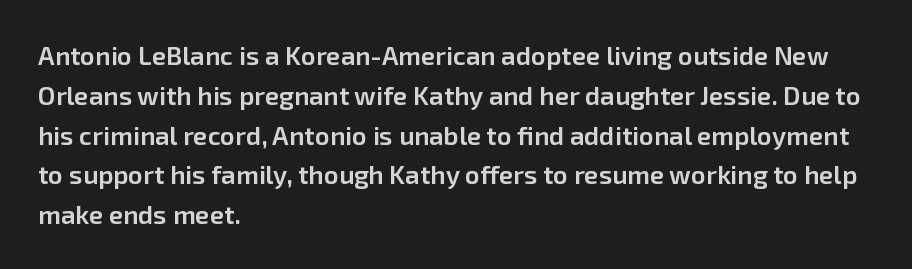
The image shows 26 px text type, upright; set left-aligned, normal line spacing (1.53x), normal letter spacing, not underlined.
